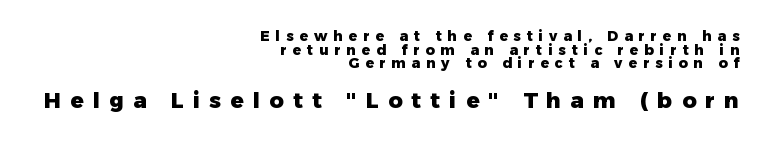
{"italic": "no", "bold": "yes", "underline": "no", "align": "right", "line_spacing": "tight", "line_spacing_ratio": 0.98, "letter_spacing": "wide", "letter_spacing_em": 0.42, "larger_block": "second", "size_ratio": 1.57, "glyph_px": 22}
